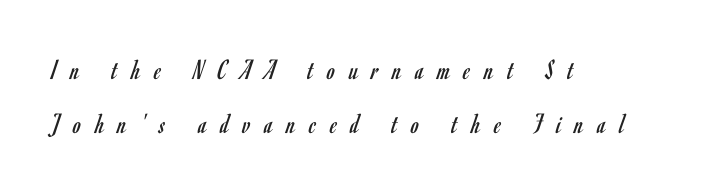
The image shows 29 px regular-weight, condensed sans-serif type; set left-aligned, line spacing 1.85x, unusually wide letter spacing (+0.48 em), not underlined; low stroke contrast and a small x-height.
